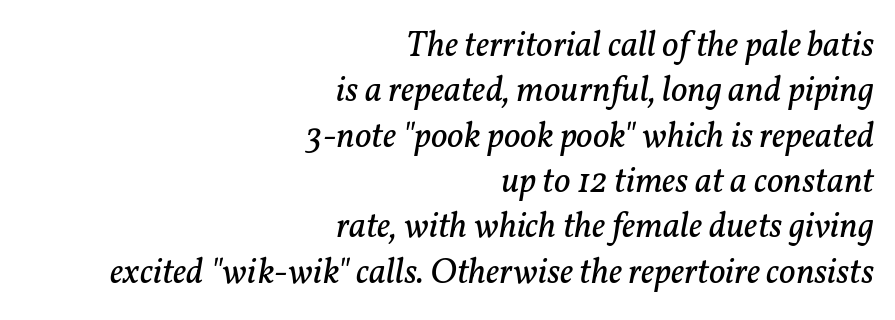
The image shows 36 px regular-weight serif type, italic (leaning right); set right-aligned, normal line spacing (1.26x), normal letter spacing, not underlined; low stroke contrast and a medium x-height.
